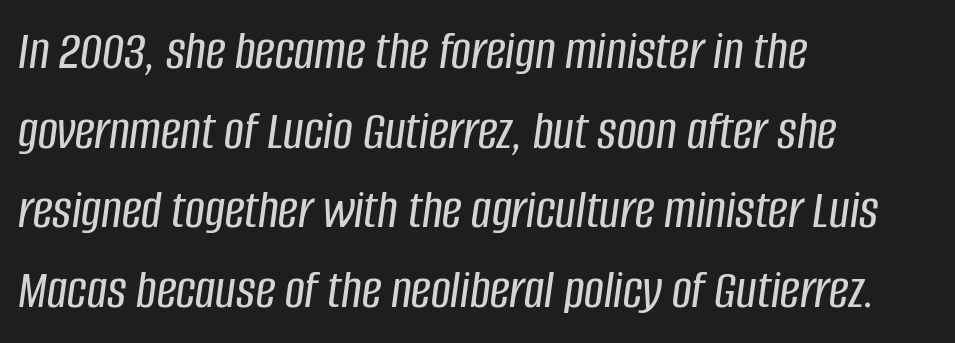
Do the characters align in a grid? No, the font is proportional. Honestly, the row spacing looks completely unremarkable. Looking at the ascenders, they clearly lean. The foot of each line stays bare and open. The horizontal fit of the characters is conventional and even.
